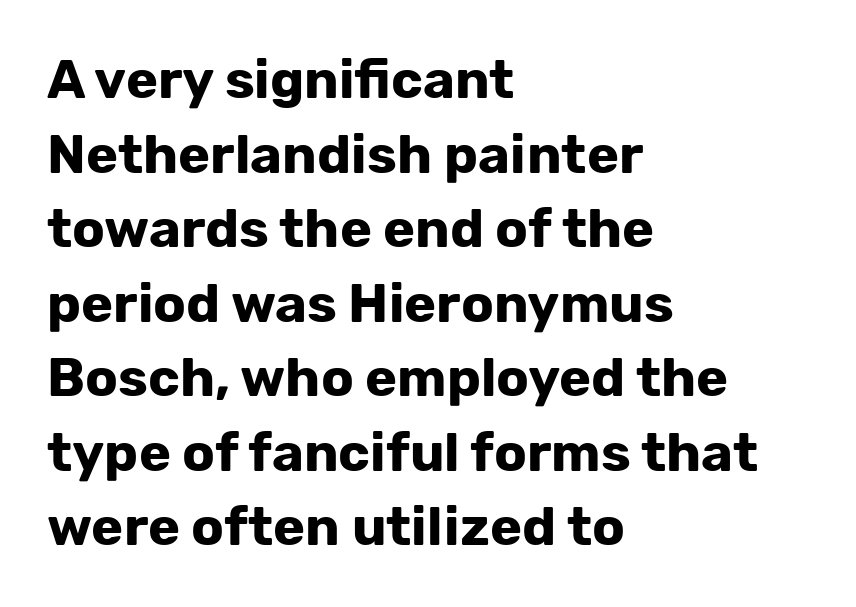
{"serif": "no", "italic": "no", "bold": "yes", "weight": "bold", "width": "normal", "stroke_contrast": "low", "x_height": "medium", "monospaced": "no", "underline": "no", "align": "left", "line_spacing": "normal", "line_spacing_ratio": 1.38, "letter_spacing": "normal", "letter_spacing_em": 0.0, "glyph_px": 54}
